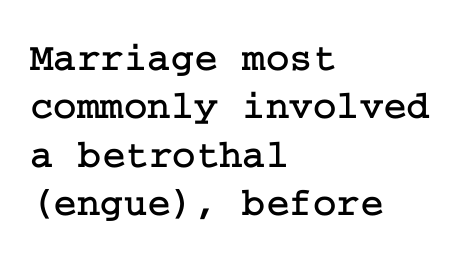
Upright lettering throughout. The string is rendered with underlining switched off. The typesetter chose a ragged-right arrangement here. Regarding serifs, this sample has them. This sample uses plain, unmodified letter spacing.
